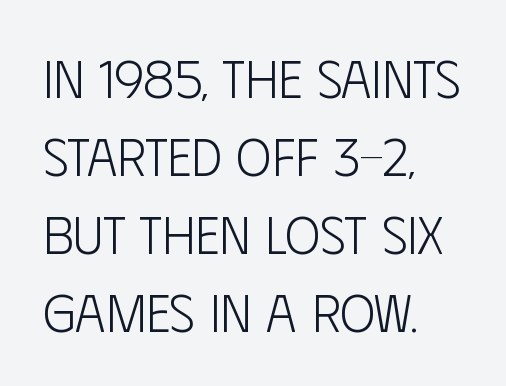
Q: Is the text bold? A: No.
Q: Is the text italic (slanted)? A: No, it is upright.
Q: Is the typeface a serif or a sans-serif typeface? A: Sans-serif.
Q: Is the text underlined? A: No.
Q: How is the paragraph aligned? A: Left-aligned.
Q: Is the spacing between letters normal or unusually wide? A: Normal.
Q: Is the spacing between lines tight, normal or loose? A: Normal.
Q: Width (condensed, normal, or wide)? A: Condensed.
Q: Stroke contrast? A: Low.
Q: x-height? A: Large.
Q: Monospaced? A: No.
